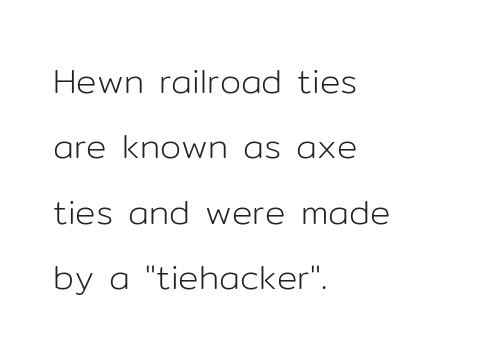
Q: Is the text bold? A: No.
Q: Is the text italic (slanted)? A: No, it is upright.
Q: Is the typeface a serif or a sans-serif typeface? A: Sans-serif.
Q: Is the text underlined? A: No.
Q: How is the paragraph aligned? A: Left-aligned.
Q: Is the spacing between letters normal or unusually wide? A: Normal.
Q: Is the spacing between lines tight, normal or loose? A: Loose.
Q: Width (condensed, normal, or wide)? A: Normal.
Q: Stroke contrast? A: Low.
Q: x-height? A: Medium.
Q: Monospaced? A: No.
